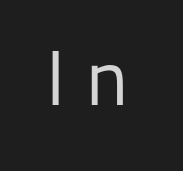
Classification — sans serif. Each letter keeps its own natural width here, so spacing adapts to shape. It's the straight-up-and-down kind of type. A light-to-regular cut is what we see here. Nobody drew a line under any word here.
